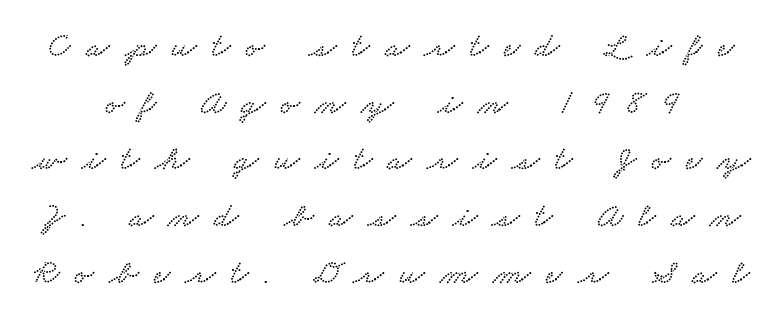
{"serif": "yes", "width": "wide", "stroke_contrast": "low", "x_height": "small", "monospaced": "no", "underline": "no", "line_spacing": "normal", "line_spacing_ratio": 1.62, "letter_spacing": "wide", "letter_spacing_em": 0.44, "glyph_px": 35}
